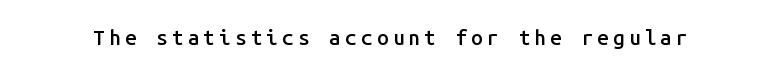
Its strokes are somewhat broadened, the hallmark of semibold type. The lettering holds an erect, upright posture throughout. The zone under the glyphs is completely vacant.
